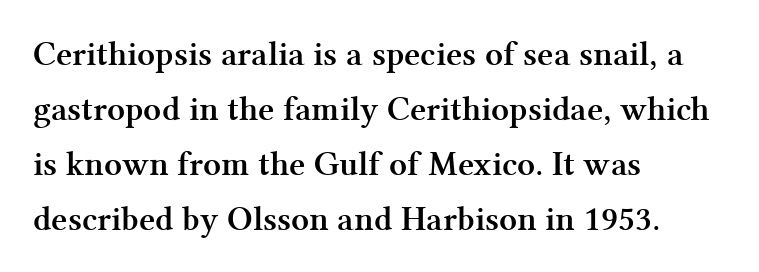
{"serif": "yes", "italic": "no", "bold": "yes", "weight": "semibold", "width": "normal", "stroke_contrast": "medium", "x_height": "medium", "monospaced": "no", "underline": "no", "align": "left", "line_spacing": "normal", "line_spacing_ratio": 1.57, "letter_spacing": "normal", "letter_spacing_em": 0.0, "glyph_px": 35}
